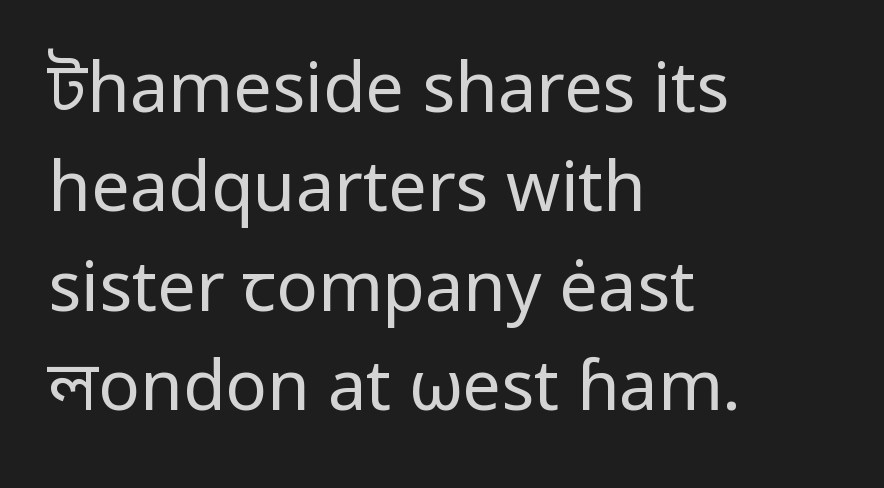
{"serif": "no", "italic": "no", "bold": "no", "weight": "regular", "width": "normal", "stroke_contrast": "low", "x_height": "medium", "monospaced": "no", "underline": "no", "align": "left", "line_spacing": "normal", "line_spacing_ratio": 1.44, "letter_spacing": "normal", "letter_spacing_em": 0.0, "glyph_px": 69}
